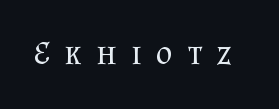
The letters stand straight up with perfectly vertical stems. This is serif lettering, the kind often seen in printed books. Character widths vary here, with narrow letters taking less room than wide ones. No chunkiness to these letters — they're not bold. Words appear elongated and porous because spacing is wide.
